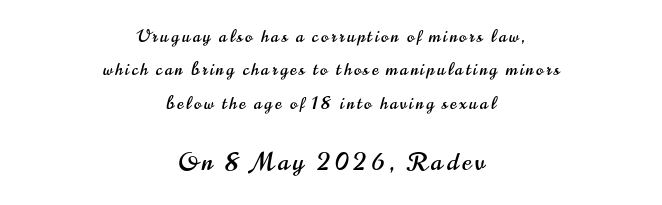
The image shows 25 px text type; set centered, loose line spacing (1.97x), not underlined; the second (bottom) block is 1.47x larger.
